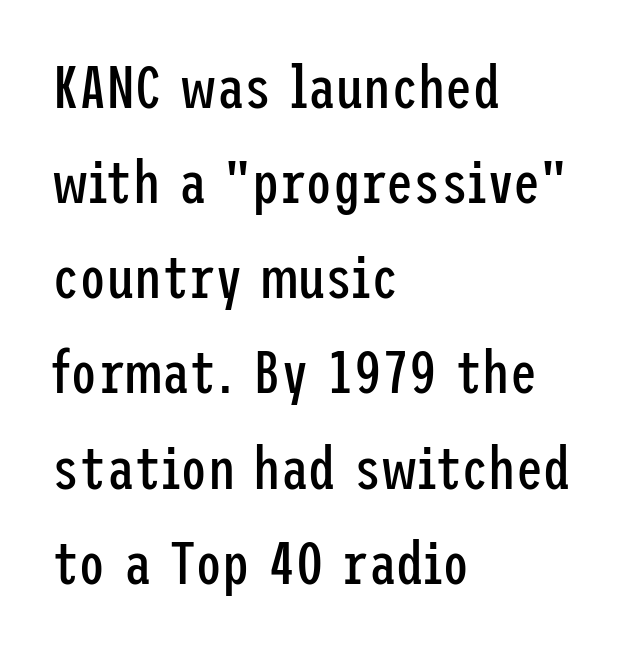
The image shows 61 px regular-weight, condensed sans-serif type, upright; set left-aligned, normal line spacing (1.56x), normal letter spacing, not underlined; low stroke contrast and a medium x-height.
